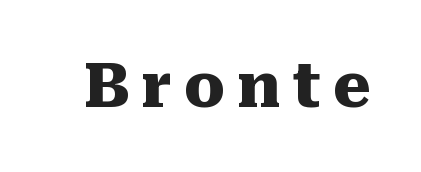
Q: Is the text bold? A: Yes.
Q: Is the text italic (slanted)? A: No, it is upright.
Q: Is the typeface a serif or a sans-serif typeface? A: Serif.
Q: Is the text underlined? A: No.
Q: Width (condensed, normal, or wide)? A: Normal.
Q: Stroke contrast? A: Medium.
Q: x-height? A: Medium.
Q: Monospaced? A: No.
